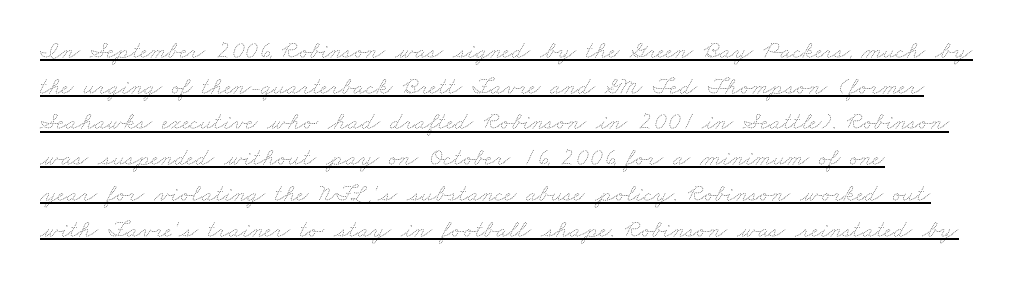
Q: Is the text bold? A: No.
Q: Is the text underlined? A: Yes.
Q: How is the paragraph aligned? A: Left-aligned.
Q: Is the spacing between letters normal or unusually wide? A: Normal.
Q: Is the spacing between lines tight, normal or loose? A: Normal.
